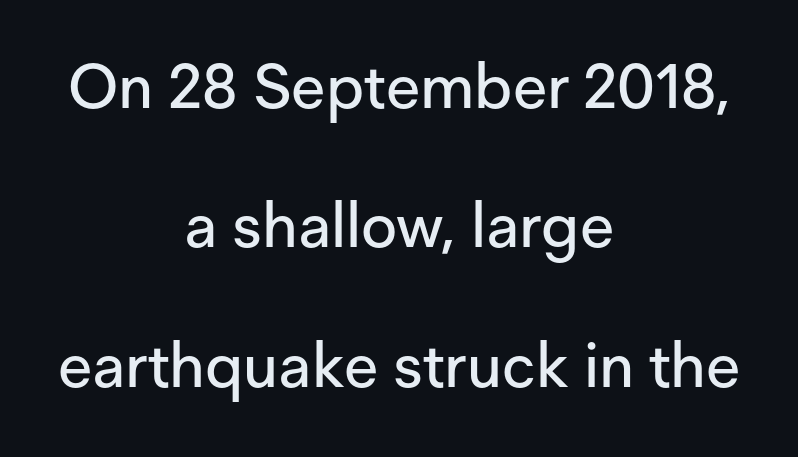
{"serif": "no", "italic": "no", "width": "normal", "stroke_contrast": "low", "x_height": "medium", "monospaced": "no", "underline": "no", "align": "center", "line_spacing": "loose", "line_spacing_ratio": 2.25, "letter_spacing": "normal", "letter_spacing_em": 0.0, "glyph_px": 62}
